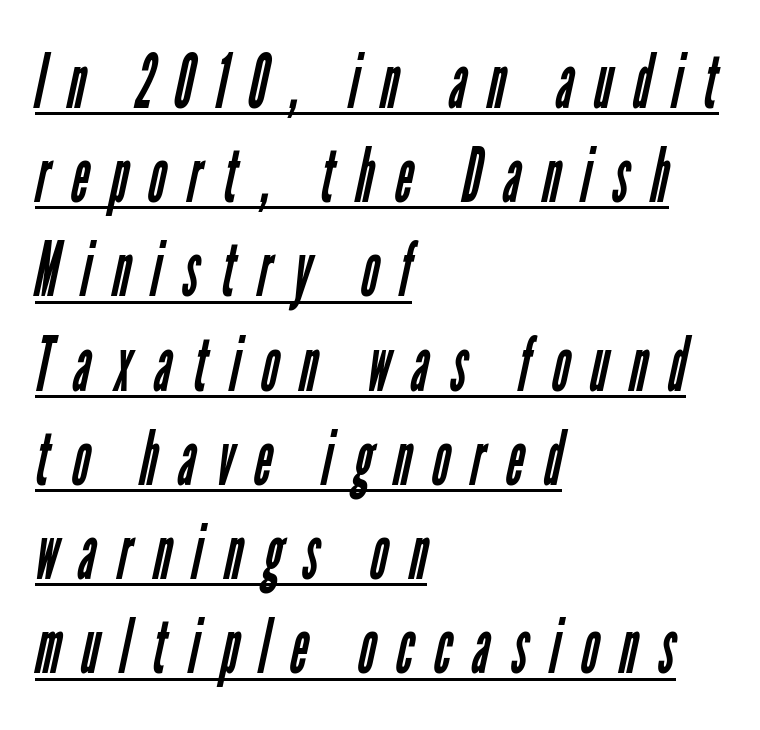
{"serif": "no", "bold": "no", "weight": "regular", "width": "condensed", "stroke_contrast": "low", "x_height": "medium", "monospaced": "no", "underline": "yes", "align": "left", "line_spacing_ratio": 1.24, "letter_spacing": "wide", "letter_spacing_em": 0.28, "glyph_px": 76}
